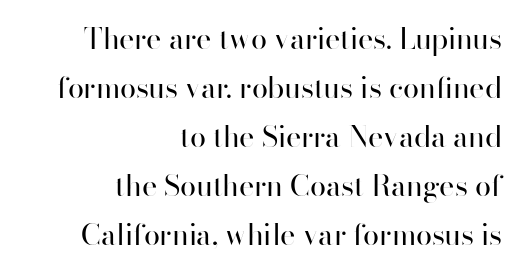
The letters advance in unequal steps, a hallmark of proportional type. No italicization has been applied; the sample stays upright. Reading down the block, your eye finds every line finishing at a fixed right position. Vertical spacing — default. The zone under the glyphs is completely vacant. Counters stay open thanks to moderate or lighter strokes.
